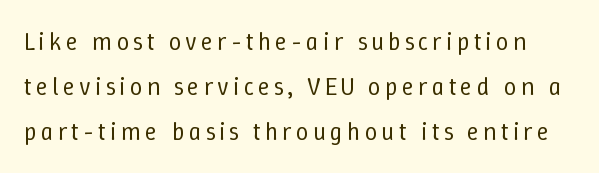
{"italic": "no", "bold": "no", "underline": "no", "line_spacing_ratio": 1.81, "glyph_px": 25}
